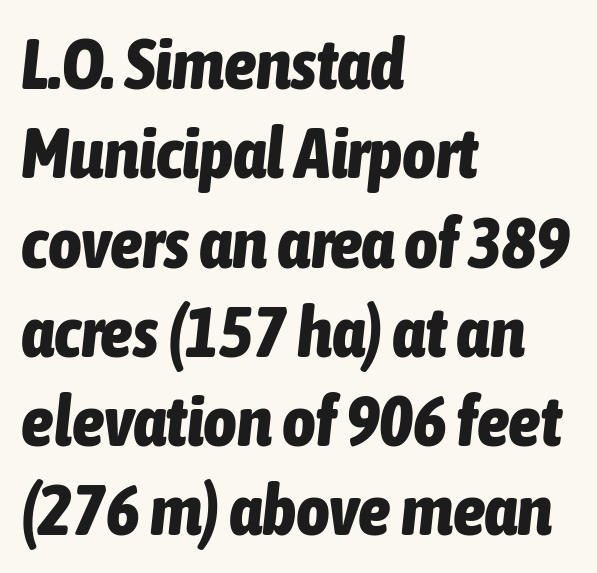
{"italic": "yes", "lean": "right", "slant_degrees": 6, "bold": "yes", "weight": "bold", "width": "condensed", "stroke_contrast": "low", "x_height": "medium", "monospaced": "no", "underline": "no", "align": "left", "line_spacing_ratio": 1.24, "letter_spacing": "normal", "letter_spacing_em": 0.0, "glyph_px": 72}
